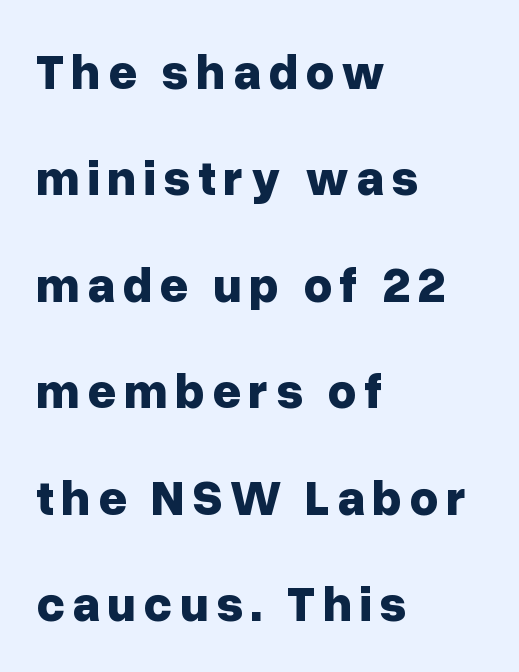
Do the characters align in a grid? No, the font is proportional. Every character sits straight up, as roman type does. These words are printed bold, with thick strokes throughout. The passage is arranged the way most books set body copy — flush left. Notice the wide empty band between every row — that's loose leading. To sum up the face: it is a sans, with no serifs.
